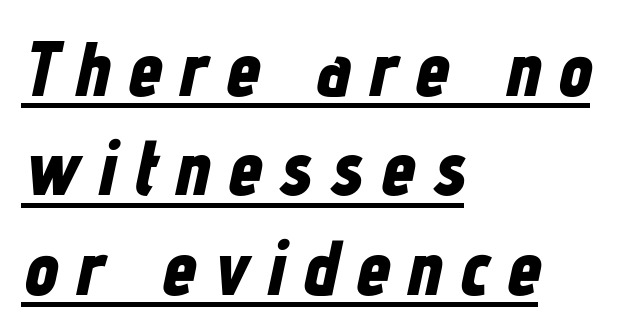
What's the leading like? Ordinary, nothing unusual. The face used here has a pronounced slope to its letters. Think of a printed novel: that variable character pitch is what you see here. Where is the straight margin? On the left. Heft: maximum for text — a bold. The words here are underlined.
